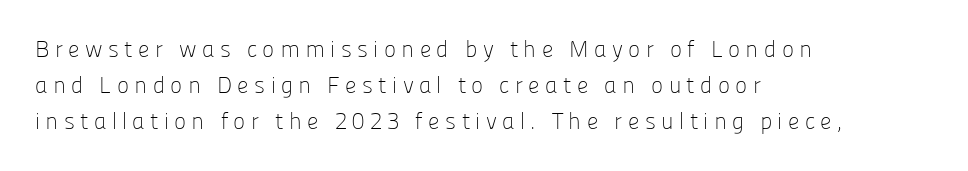
The image shows 23 px text type, upright; set left-aligned, normal line spacing (1.57x), unusually wide letter spacing (+0.23 em), not underlined.
